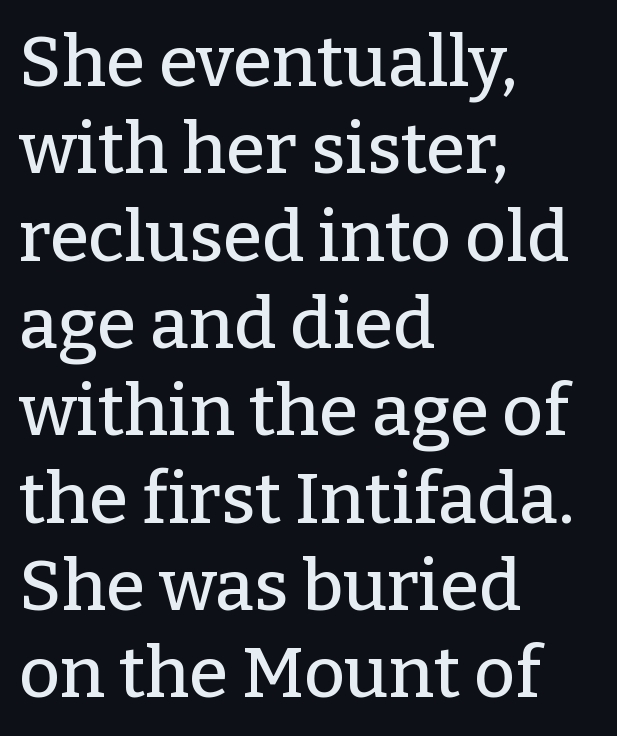
I'd call this a serif setting — the letters wear small feet. Quick note: underline off. Characters follow at the spacing the type designer built in. Character widths vary here, with narrow letters taking less room than wide ones. When letters stand straight like this, we call the style roman or upright. Does the copy run flush right? No — it runs flush left.
